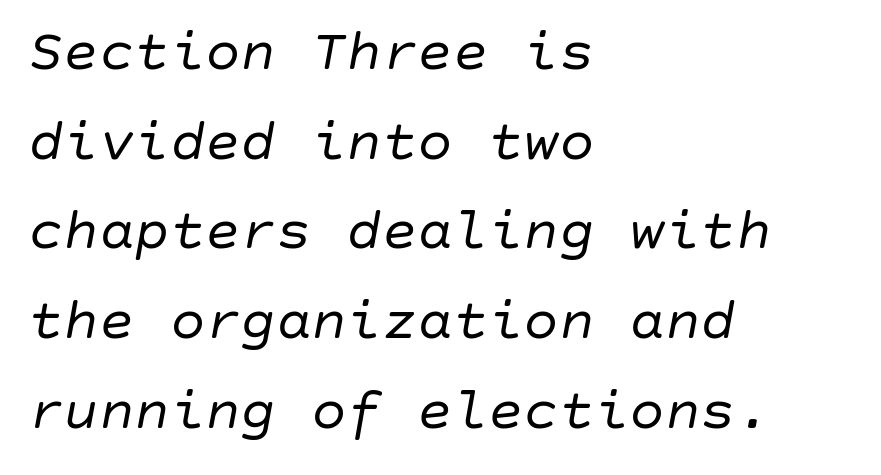
The strokes carry an ordinary text weight at most. Caption: multi-line text, flush left, ragged right. Designer's note — italics engaged. Between one letter and the next there's only the usual sliver of space.
